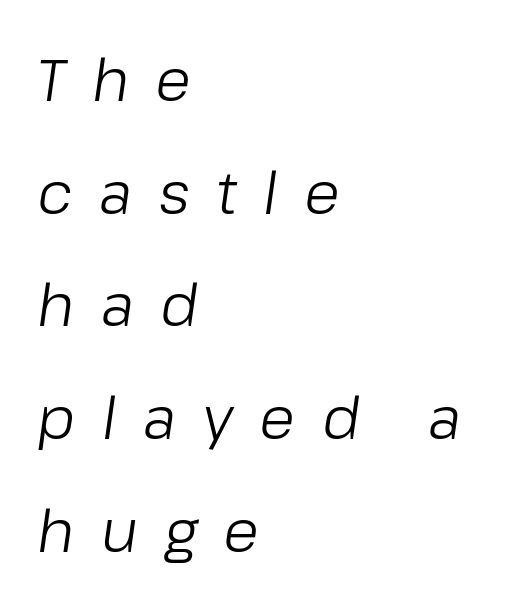
{"italic": "yes", "lean": "right", "slant_degrees": 8, "bold": "no", "weight": "light", "width": "normal", "stroke_contrast": "low", "x_height": "medium", "monospaced": "no", "underline": "no", "align": "left", "line_spacing": "loose", "line_spacing_ratio": 1.91, "letter_spacing": "wide", "letter_spacing_em": 0.45, "glyph_px": 59}
